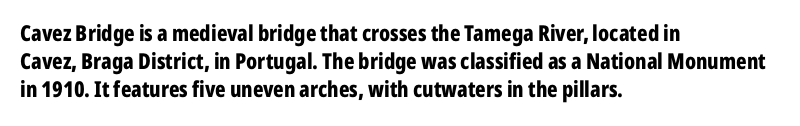
The axis of the letterforms is exactly vertical. Leftover space on each line is placed entirely after the last word. Each row of text sits above clean, open space. Students, note that the glyphs here touch the page at normal intervals.
